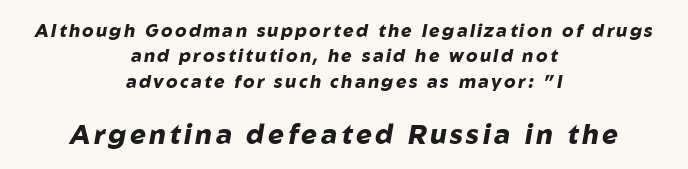
The image shows 27 px bold type, italic (leaning right); set centered, normal line spacing (1.41x), not underlined; the second (bottom) block is 1.5x larger.
